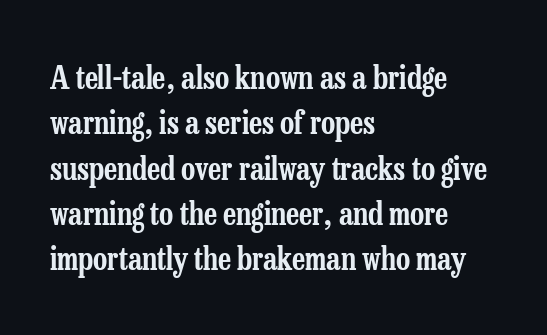
Evenly set lines give the paragraph a standard silhouette. Designer's note — italics off, roman on. The zone under the glyphs is completely vacant. Standard letterfit; no display-style spreading of the glyphs. Caption: multi-line text, flush left, ragged right. Looks like regular typesetting: each glyph gets only the width it needs.
